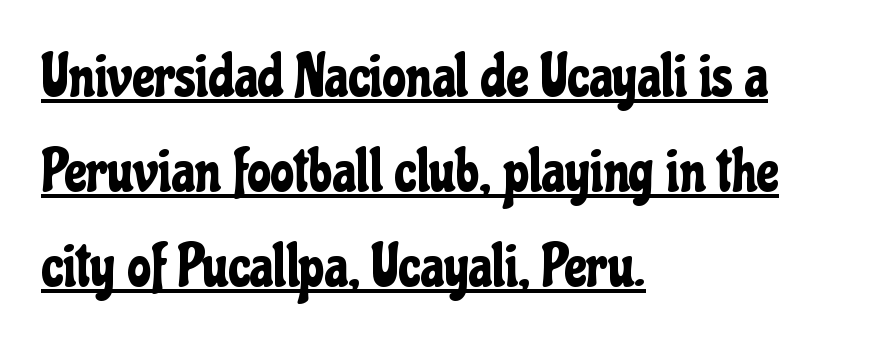
The image shows 60 px condensed sans-serif type, upright; set left-aligned, normal line spacing (1.58x), normal letter spacing, underlined; low stroke contrast and a medium x-height.
